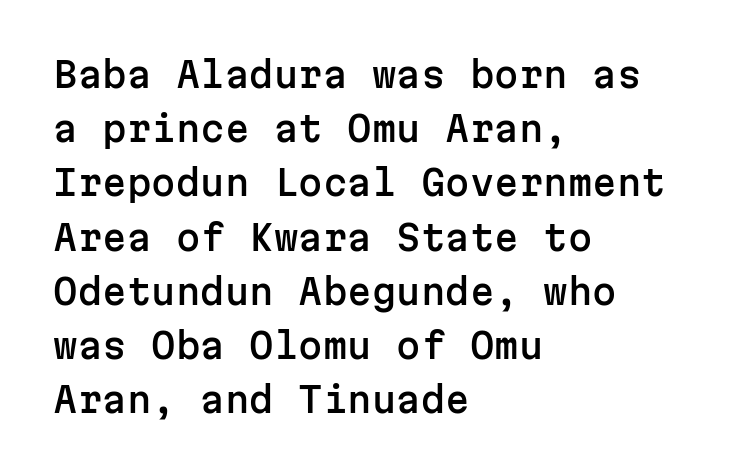
Italic: no, the glyphs are upright roman. The face used here is monospaced, like something from a code editor. Inter-character spacing is left at the font's built-in metrics. Where is the straight margin? On the left. No feet cap the strokes, marking this as sans-serif type. Glance below the letters and you will spot only blank space.
